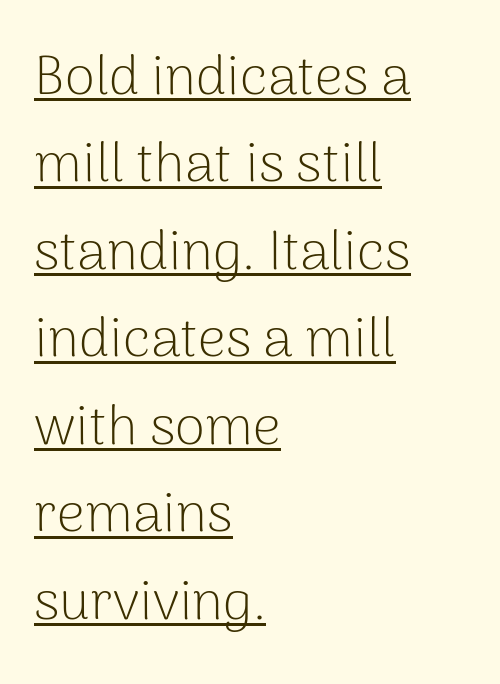
The image shows 55 px light sans-serif type, upright; set left-aligned, normal line spacing (1.59x), normal letter spacing, underlined; low stroke contrast and a medium x-height.
